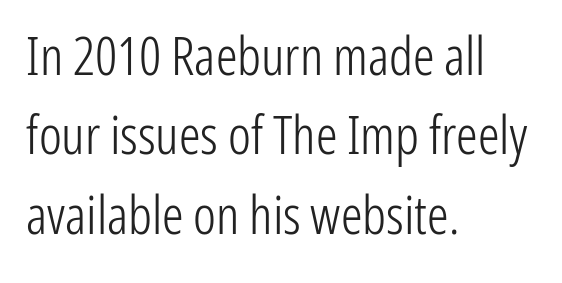
Q: Is the text bold? A: No.
Q: Is the text italic (slanted)? A: No, it is upright.
Q: Is the typeface a serif or a sans-serif typeface? A: Sans-serif.
Q: Is the text underlined? A: No.
Q: How is the paragraph aligned? A: Left-aligned.
Q: Is the spacing between letters normal or unusually wide? A: Normal.
Q: Is the spacing between lines tight, normal or loose? A: Normal.
Q: Width (condensed, normal, or wide)? A: Condensed.
Q: Stroke contrast? A: Low.
Q: x-height? A: Medium.
Q: Monospaced? A: No.
